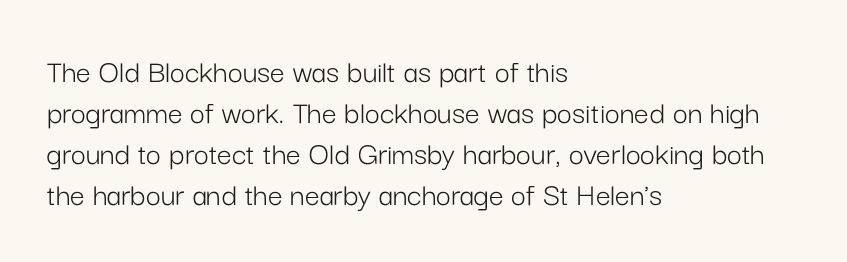
Q: Is the text bold? A: No.
Q: Is the text italic (slanted)? A: No, it is upright.
Q: Is the typeface a serif or a sans-serif typeface? A: Sans-serif.
Q: Is the text underlined? A: No.
Q: How is the paragraph aligned? A: Left-aligned.
Q: Is the spacing between letters normal or unusually wide? A: Normal.
Q: Width (condensed, normal, or wide)? A: Normal.
Q: Stroke contrast? A: Low.
Q: x-height? A: Medium.
Q: Monospaced? A: No.
